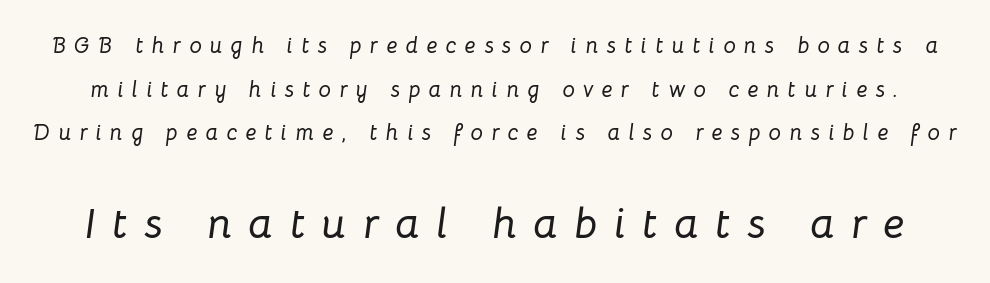
Q: Is the text italic (slanted)? A: Yes, it leans right by about 8 degrees.
Q: Is the text underlined? A: No.
Q: Is the spacing between letters normal or unusually wide? A: Unusually wide.
Q: Is the spacing between lines tight, normal or loose? A: Loose.
Q: Which block of text is set in a larger size, the first (top) or the second (bottom)? A: The second (bottom) one.
Q: Width (condensed, normal, or wide)? A: Normal.
Q: Stroke contrast? A: Low.
Q: x-height? A: Medium.
Q: Monospaced? A: No.
